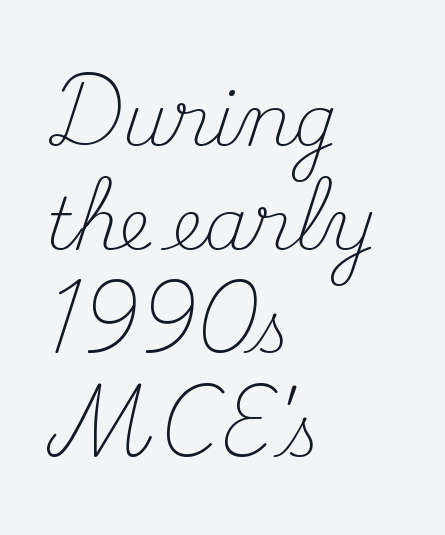
{"serif": "yes", "bold": "no", "weight": "light", "width": "normal", "stroke_contrast": "medium", "x_height": "small", "monospaced": "no", "underline": "no", "align": "left", "line_spacing": "normal", "line_spacing_ratio": 1.46, "letter_spacing": "normal", "letter_spacing_em": 0.0, "glyph_px": 71}
